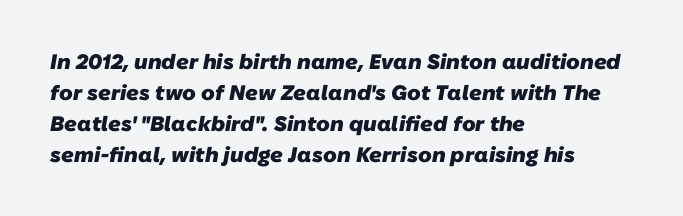
{"bold": "yes", "underline": "no", "align": "left", "line_spacing": "normal", "line_spacing_ratio": 1.47, "letter_spacing": "normal", "letter_spacing_em": 0.0, "glyph_px": 21}
